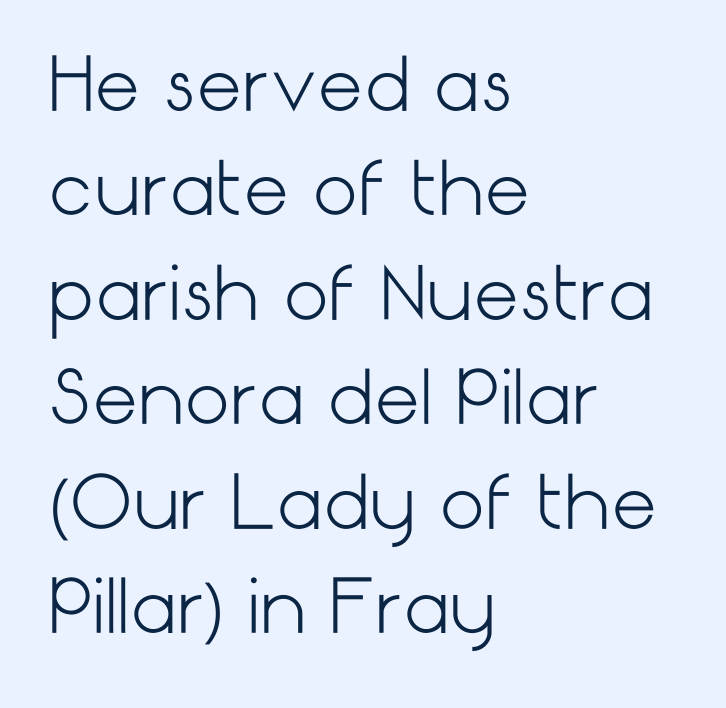
Q: Is the text bold? A: No.
Q: Is the text italic (slanted)? A: No, it is upright.
Q: Is the typeface a serif or a sans-serif typeface? A: Sans-serif.
Q: Is the text underlined? A: No.
Q: How is the paragraph aligned? A: Left-aligned.
Q: Is the spacing between letters normal or unusually wide? A: Normal.
Q: Is the spacing between lines tight, normal or loose? A: Normal.
Q: Width (condensed, normal, or wide)? A: Normal.
Q: Stroke contrast? A: Low.
Q: x-height? A: Medium.
